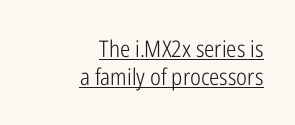
The image shows 23 px text type, upright; set right-aligned, line spacing 1.23x, normal letter spacing, underlined.
